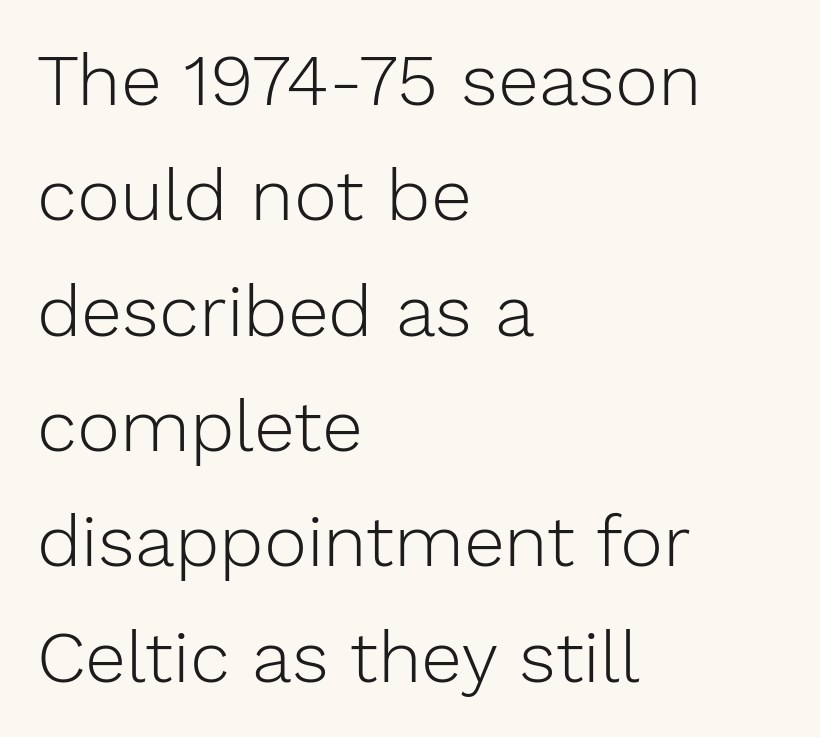
The image shows 73 px light sans-serif type, upright; set left-aligned, normal line spacing (1.58x), normal letter spacing, not underlined; low stroke contrast and a medium x-height.
